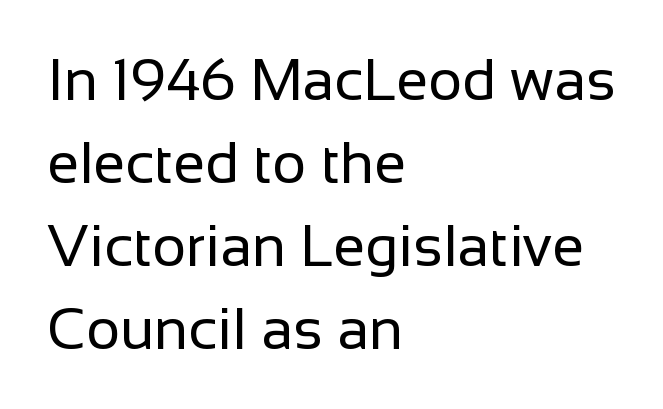
The image shows 58 px regular-weight sans-serif type, upright; set left-aligned, normal line spacing (1.43x), normal letter spacing, not underlined; low stroke contrast and a medium x-height.
